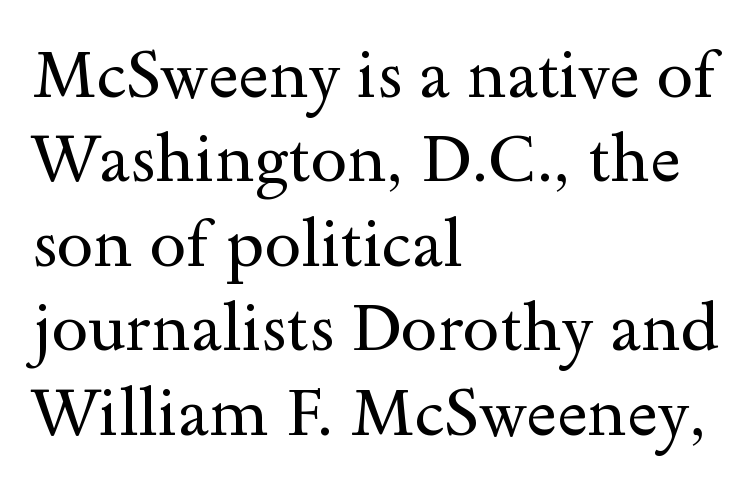
{"serif": "yes", "italic": "no", "bold": "no", "weight": "regular", "width": "wide", "x_height": "small", "monospaced": "no", "underline": "no", "align": "left", "line_spacing": "normal", "line_spacing_ratio": 1.28, "letter_spacing": "normal", "letter_spacing_em": 0.0, "glyph_px": 66}
